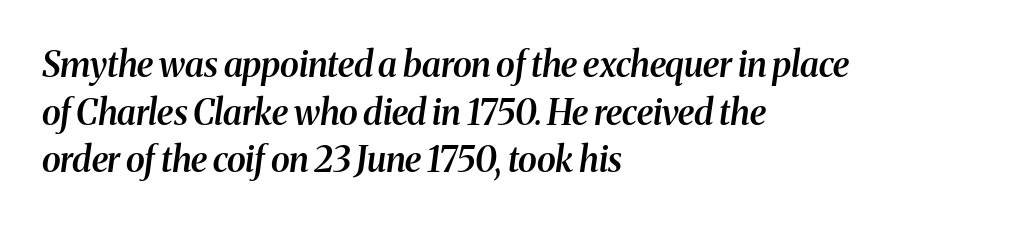
Q: Is the text bold? A: Semi-bold.
Q: Is the text italic (slanted)? A: Yes, it leans right by about 8 degrees.
Q: Is the typeface a serif or a sans-serif typeface? A: Serif.
Q: Is the text underlined? A: No.
Q: How is the paragraph aligned? A: Left-aligned.
Q: Is the spacing between letters normal or unusually wide? A: Normal.
Q: Is the spacing between lines tight, normal or loose? A: Normal.
Q: Width (condensed, normal, or wide)? A: Normal.
Q: Stroke contrast? A: Medium.
Q: x-height? A: Medium.
Q: Monospaced? A: No.
